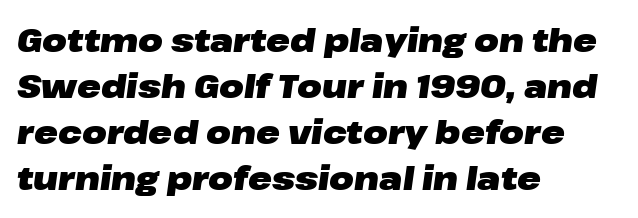
{"italic": "yes", "lean": "right", "slant_degrees": 8, "bold": "yes", "weight": "heavy", "width": "wide", "stroke_contrast": "low", "x_height": "medium", "monospaced": "no", "underline": "no", "align": "left", "line_spacing": "normal", "line_spacing_ratio": 1.44, "letter_spacing": "normal", "letter_spacing_em": 0.0, "glyph_px": 32}
